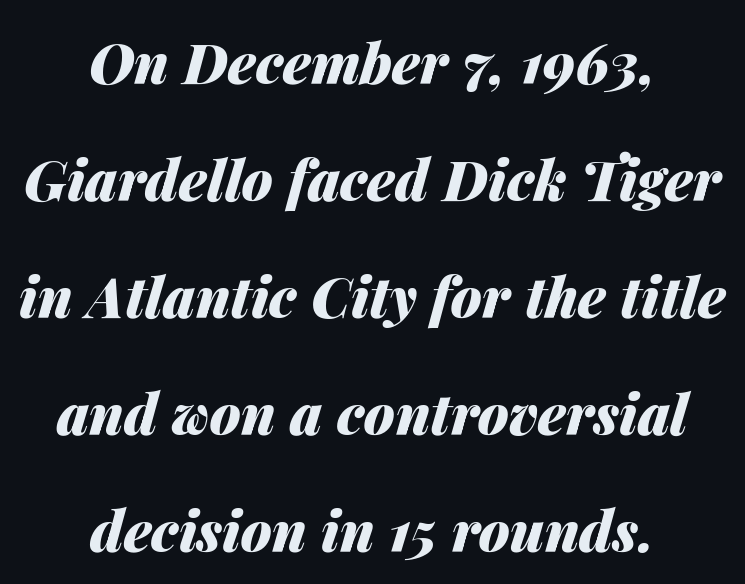
{"italic": "yes", "lean": "right", "slant_degrees": 14, "bold": "yes", "weight": "heavy", "width": "normal", "stroke_contrast": "medium", "x_height": "medium", "monospaced": "no", "underline": "no", "align": "center", "line_spacing": "loose", "line_spacing_ratio": 2.09, "letter_spacing": "normal", "letter_spacing_em": 0.0, "glyph_px": 56}
